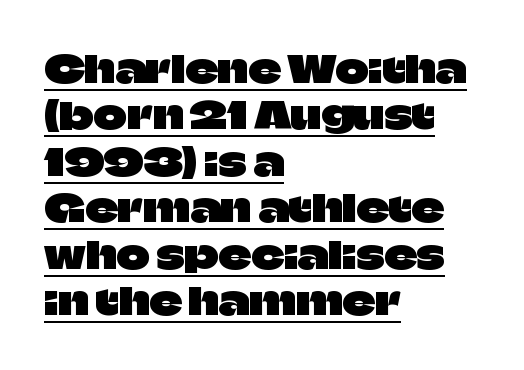
Q: Is the text italic (slanted)? A: No, it is upright.
Q: Is the typeface a serif or a sans-serif typeface? A: Sans-serif.
Q: Is the text underlined? A: Yes.
Q: How is the paragraph aligned? A: Left-aligned.
Q: Is the spacing between letters normal or unusually wide? A: Normal.
Q: Is the spacing between lines tight, normal or loose? A: Normal.
Q: Width (condensed, normal, or wide)? A: Normal.
Q: Stroke contrast? A: Low.
Q: x-height? A: Large.
Q: Monospaced? A: No.
